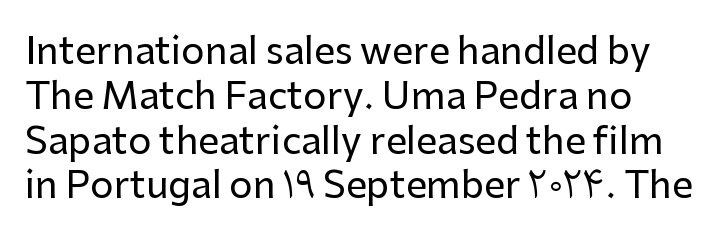
Every stem runs plumb, perpendicular to the baseline. Beneath every word, the page is bare. The characters display no serif detailing; their extremities are plain. Varying glyph widths throughout — classic text-font behaviour. The letters sit at their default tracking, neither squeezed nor spread.
